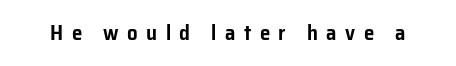
Q: Is the text italic (slanted)? A: No, it is upright.
Q: Is the text underlined? A: No.
Q: Is the spacing between letters normal or unusually wide? A: Unusually wide.
